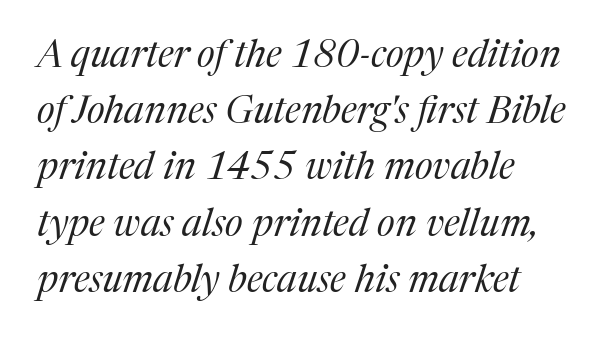
Q: Is the text bold? A: No.
Q: Is the text italic (slanted)? A: Yes, it leans right by about 17 degrees.
Q: Is the typeface a serif or a sans-serif typeface? A: Serif.
Q: Is the text underlined? A: No.
Q: How is the paragraph aligned? A: Left-aligned.
Q: Is the spacing between letters normal or unusually wide? A: Normal.
Q: Is the spacing between lines tight, normal or loose? A: Normal.
Q: Width (condensed, normal, or wide)? A: Normal.
Q: Stroke contrast? A: Medium.
Q: x-height? A: Medium.
Q: Monospaced? A: No.
